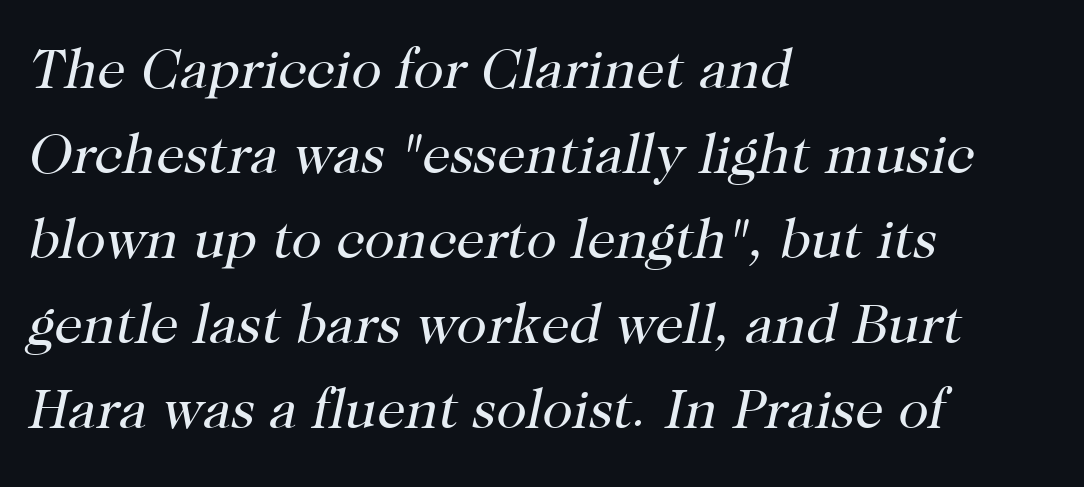
{"serif": "yes", "italic": "yes", "lean": "right", "slant_degrees": 12, "bold": "no", "weight": "regular", "width": "normal", "stroke_contrast": "high", "x_height": "medium", "monospaced": "no", "underline": "no", "align": "left", "line_spacing": "normal", "line_spacing_ratio": 1.52, "letter_spacing": "normal", "letter_spacing_em": 0.0, "glyph_px": 56}
